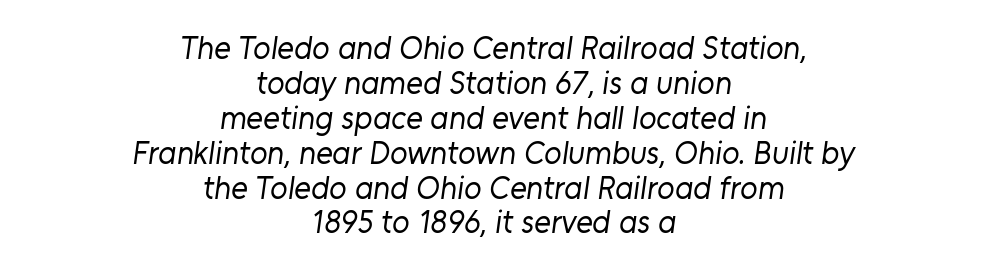
The specimen omits any rule beneath the text block's lines. Rows of type sit shoulder to shoulder in the vertical direction. The rag falls on both sides of this text block equally. The tracking reads as untouched default to a designer's eye.
